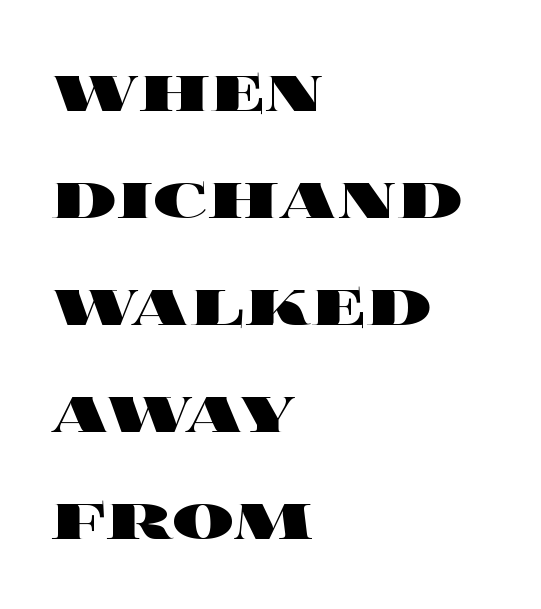
{"italic": "no", "bold": "yes", "weight": "heavy", "width": "wide", "x_height": "large", "monospaced": "no", "underline": "no", "align": "left", "line_spacing": "normal", "line_spacing_ratio": 1.39, "letter_spacing": "normal", "letter_spacing_em": 0.0, "glyph_px": 77}
